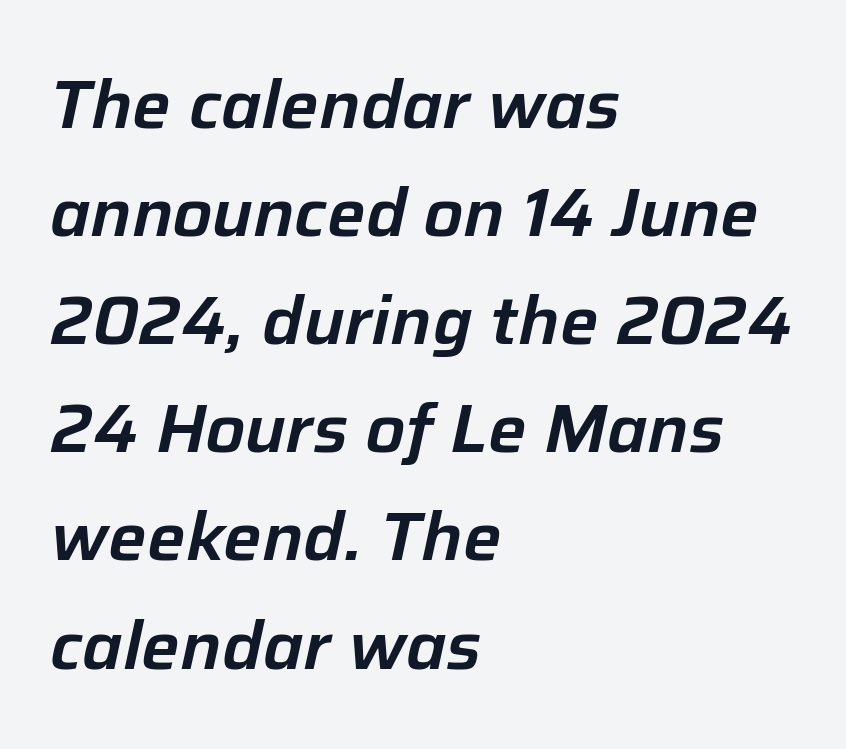
{"italic": "yes", "lean": "right", "slant_degrees": 12, "width": "normal", "stroke_contrast": "low", "x_height": "medium", "monospaced": "no", "underline": "no", "align": "left", "line_spacing": "normal", "line_spacing_ratio": 1.59, "letter_spacing": "normal", "letter_spacing_em": 0.0, "glyph_px": 68}
